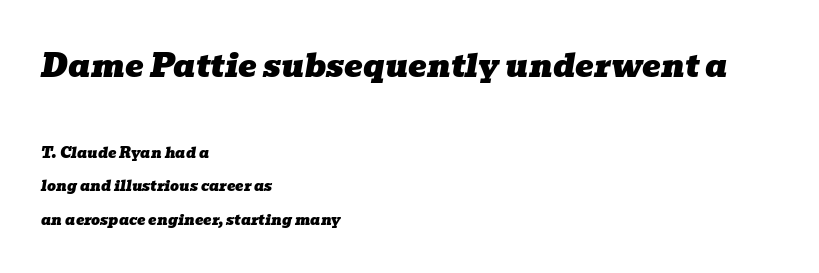
This sample has the flowing, uneven cadence of proportional lettering. The whole block is typeset with a tilt. Is there much room between lines? Yes — plenty of vertical air separates them. Font category for this specimen: serif. Words appear dense and cohesive because spacing is normal. The designer gave the opening block more size than the closing block.
